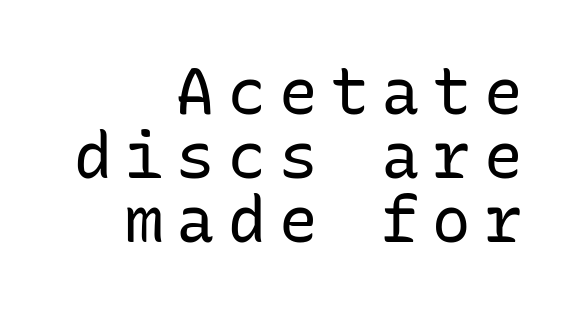
{"serif": "no", "italic": "no", "bold": "no", "weight": "regular", "width": "normal", "stroke_contrast": "low", "x_height": "medium", "monospaced": "yes", "underline": "no", "align": "right", "line_spacing": "tight", "line_spacing_ratio": 1.0, "letter_spacing": "wide", "letter_spacing_em": 0.2, "glyph_px": 64}
